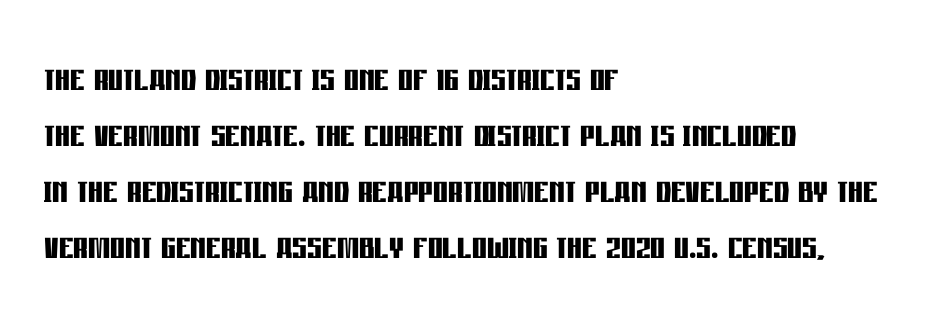
The letters sit at their default tracking, neither squeezed nor spread. Vertical strokes here are truly vertical. Lines of text with bare space underneath. These lines are set flush left with a ragged right edge.
